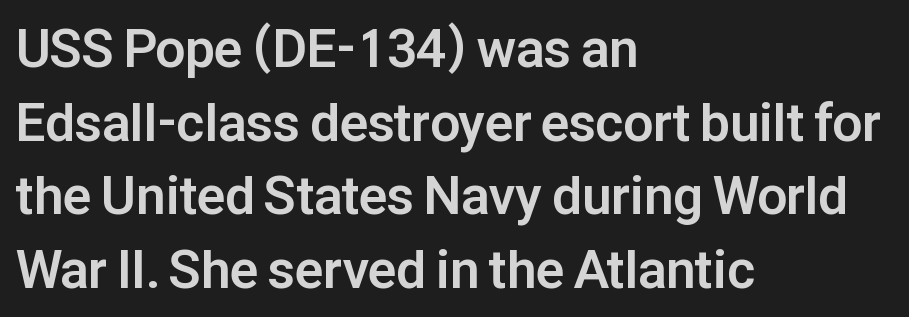
Q: Is the text bold? A: Yes.
Q: Is the text italic (slanted)? A: No, it is upright.
Q: Is the typeface a serif or a sans-serif typeface? A: Sans-serif.
Q: Is the text underlined? A: No.
Q: How is the paragraph aligned? A: Left-aligned.
Q: Is the spacing between letters normal or unusually wide? A: Normal.
Q: Is the spacing between lines tight, normal or loose? A: Normal.
Q: Width (condensed, normal, or wide)? A: Normal.
Q: Stroke contrast? A: Low.
Q: x-height? A: Medium.
Q: Monospaced? A: No.
